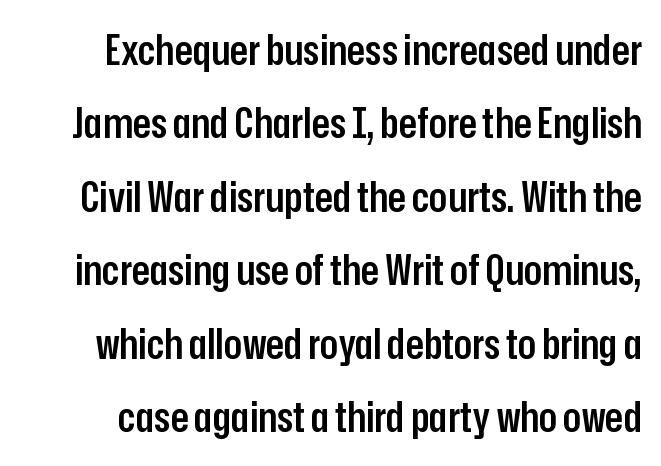
The face used here is a semibold: visibly heavier than regular, lighter than bold. Note the varied advance widths — an 'i' is clearly narrower than an 'm'. Nothing unusual about the tracking: characters are spaced as the font intends. Upright lettering throughout.
